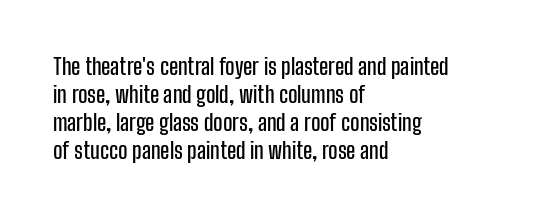
Style check: upright. Decoration check: the copy has no underline. The gaps between neighbouring characters are ordinary and unremarkable. This sample is left-justified, so line endings fall wherever the words run out. The rows are spaced the way most documents space them.
